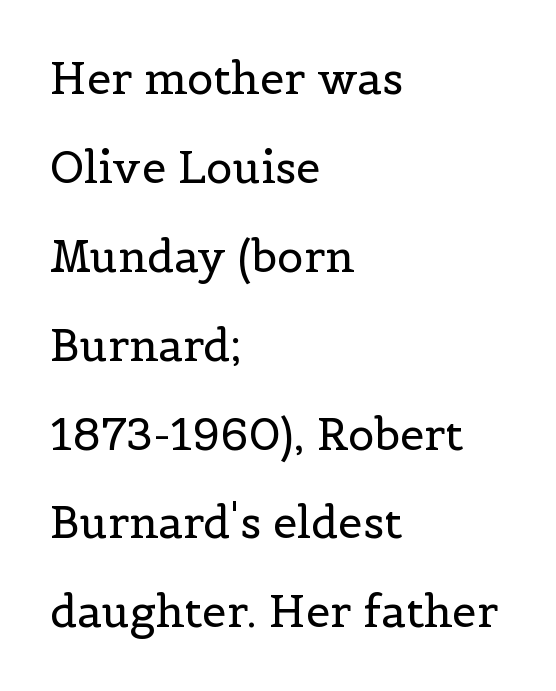
Q: Is the text bold? A: No.
Q: Is the text italic (slanted)? A: No, it is upright.
Q: Is the typeface a serif or a sans-serif typeface? A: Serif.
Q: Is the text underlined? A: No.
Q: How is the paragraph aligned? A: Left-aligned.
Q: Is the spacing between letters normal or unusually wide? A: Normal.
Q: Is the spacing between lines tight, normal or loose? A: Loose.
Q: Width (condensed, normal, or wide)? A: Normal.
Q: x-height? A: Medium.
Q: Monospaced? A: No.
